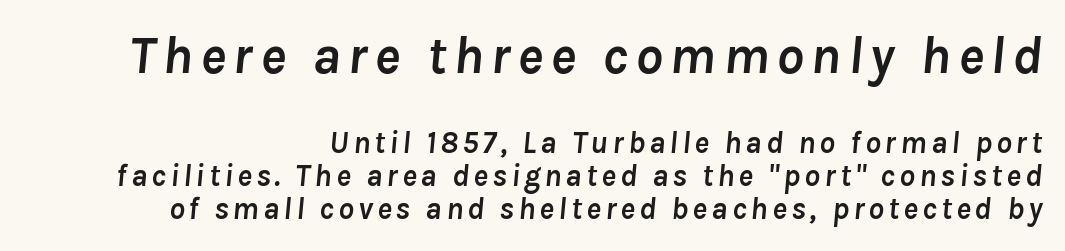
{"italic": "yes", "lean": "right", "slant_degrees": 8, "bold": "yes", "weight": "semibold", "width": "normal", "stroke_contrast": "low", "x_height": "medium", "monospaced": "no", "underline": "no", "align": "right", "line_spacing": "tight", "line_spacing_ratio": 1.07, "larger_block": "first", "size_ratio": 1.74, "glyph_px": 54}
